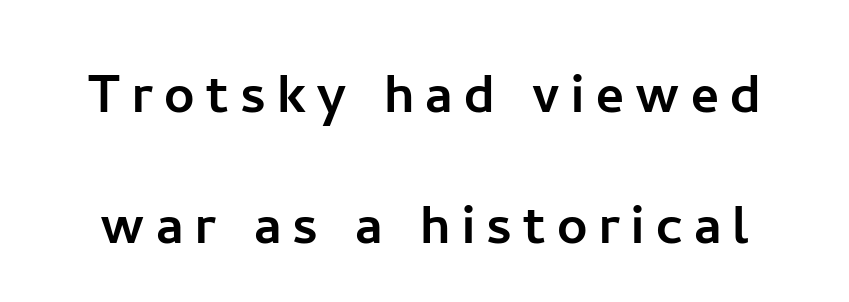
The image shows 67 px sans-serif type, upright; set loose line spacing (1.95x), not underlined; low stroke contrast and a medium x-height.
